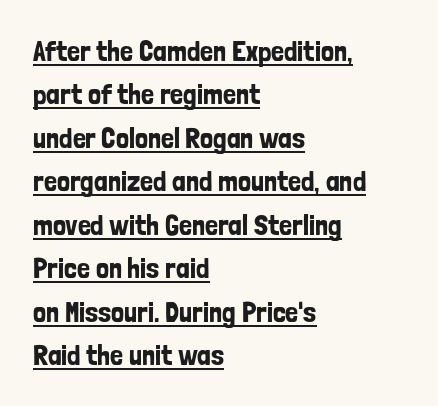
Stroke terminals: plain, sans-serif. Like a heading marked for emphasis, these lines bear an underscore. This sample has the flowing, uneven cadence of proportional lettering. Compared with typical paragraphs, the rows here are spaced about the same.
